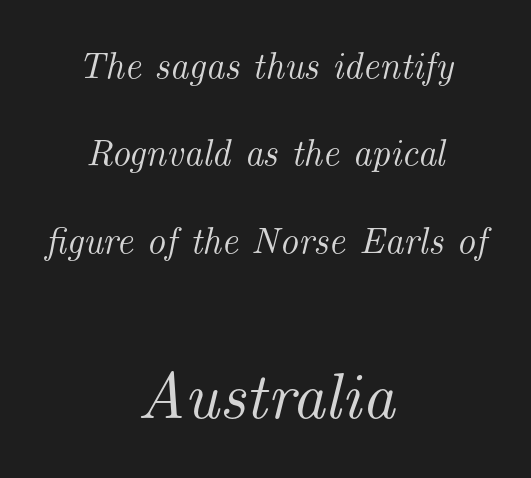
Q: Is the text italic (slanted)? A: Yes, it leans right by about 14 degrees.
Q: Is the typeface a serif or a sans-serif typeface? A: Serif.
Q: Is the text underlined? A: No.
Q: How is the paragraph aligned? A: Centered.
Q: Is the spacing between letters normal or unusually wide? A: Normal.
Q: Is the spacing between lines tight, normal or loose? A: Loose.
Q: Which block of text is set in a larger size, the first (top) or the second (bottom)? A: The second (bottom) one.
Q: Width (condensed, normal, or wide)? A: Normal.
Q: Stroke contrast? A: Medium.
Q: x-height? A: Small.
Q: Monospaced? A: No.
